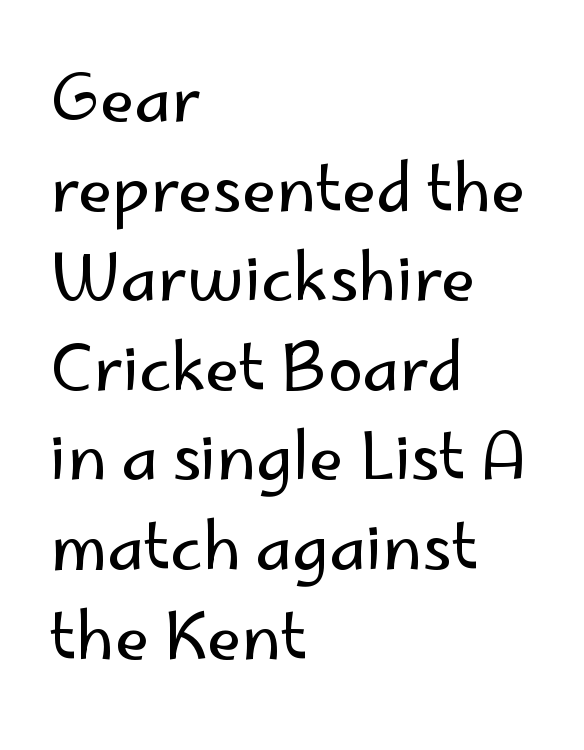
{"serif": "no", "italic": "no", "bold": "no", "weight": "regular", "width": "normal", "stroke_contrast": "low", "x_height": "small", "monospaced": "no", "underline": "no", "align": "left", "line_spacing": "normal", "line_spacing_ratio": 1.4, "letter_spacing": "normal", "letter_spacing_em": 0.0, "glyph_px": 64}
